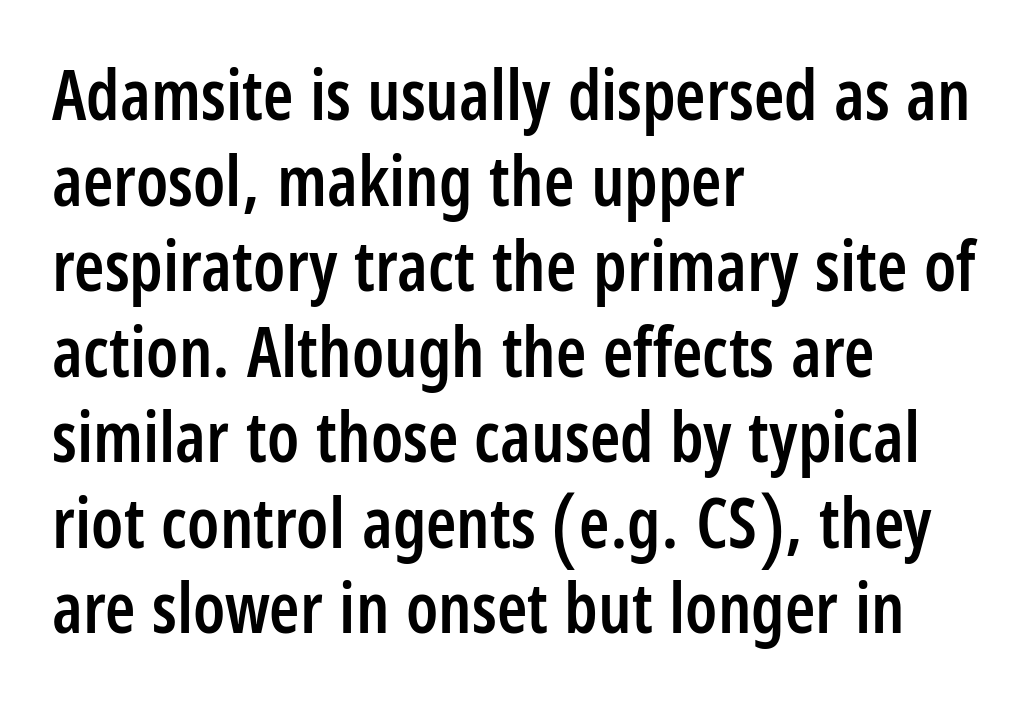
{"serif": "no", "italic": "no", "bold": "semi", "weight": "semibold", "width": "condensed", "stroke_contrast": "low", "x_height": "large", "monospaced": "no", "underline": "no", "align": "left", "line_spacing_ratio": 1.24, "letter_spacing": "normal", "letter_spacing_em": 0.0, "glyph_px": 69}
